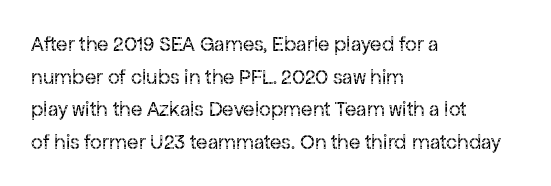
The image shows 21 px text type, upright; set left-aligned, normal line spacing (1.55x), normal letter spacing, not underlined.
